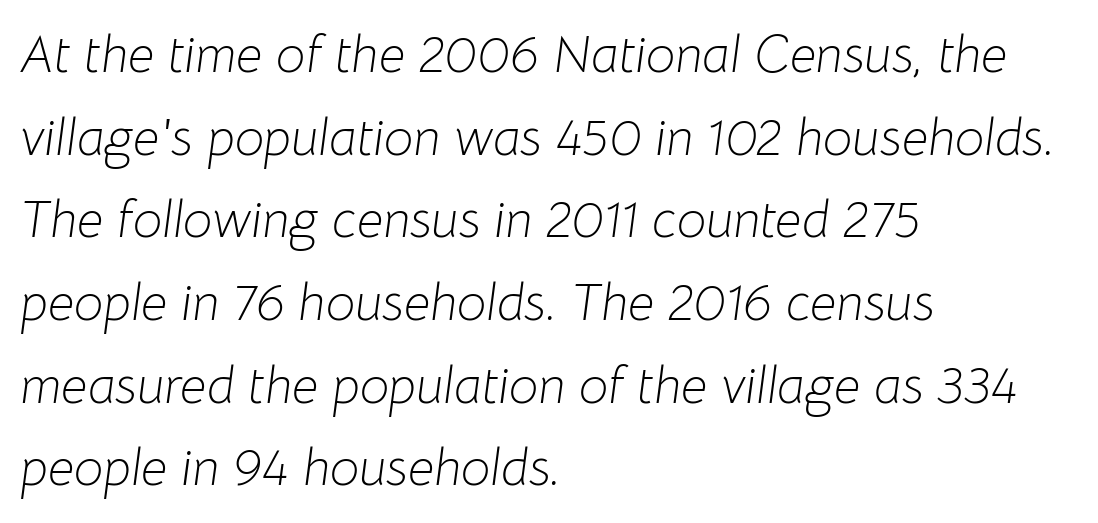
Looks like regular typesetting: each glyph gets only the width it needs. The tracking reads as untouched default to a designer's eye. Does the leading feel generous? No, just average. The face looks like a standard text weight, possibly lighter.
